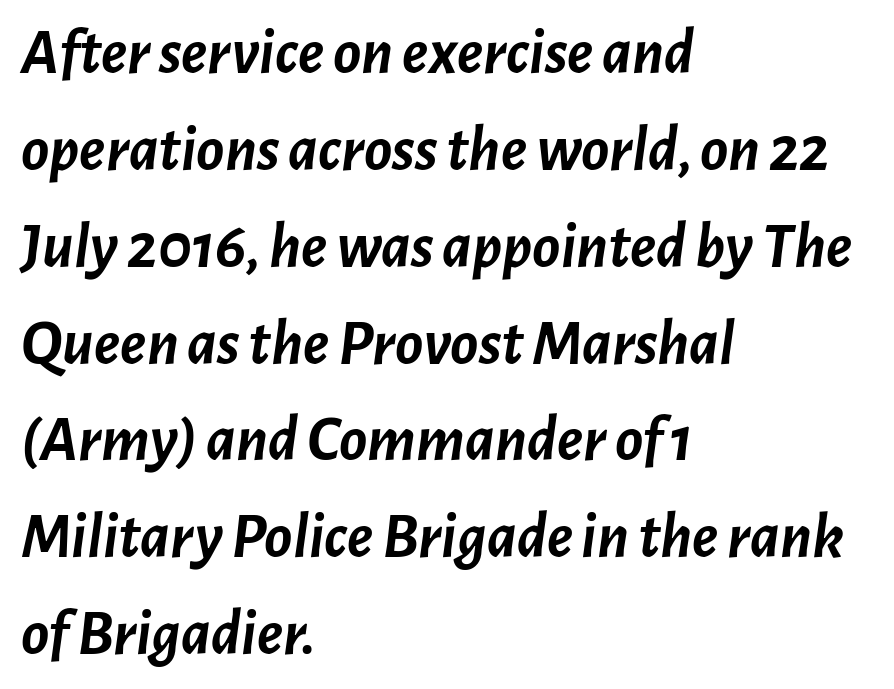
Rendered with sloped, italic letterforms. Leading matches the norm, producing a regular column. Look at the stroke-to-counter ratio: heavy, a bold. Here the designer chose a conventional face with non-uniform glyph widths.
